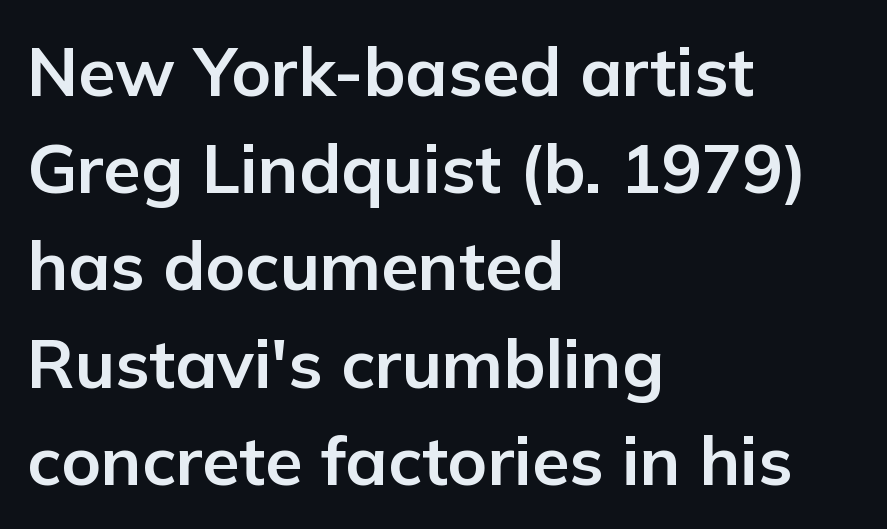
The image shows 68 px bold sans-serif type, upright; set left-aligned, normal line spacing (1.43x), normal letter spacing, not underlined; low stroke contrast and a medium x-height.
